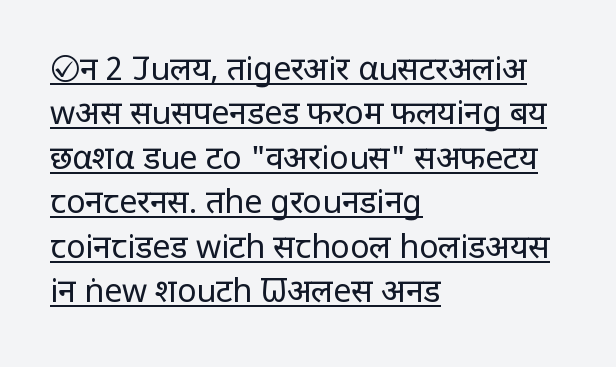
If you measured baseline to baseline, you'd find a middling distance. What decoration does the sample have? An underline. Standard letterfit; no display-style spreading of the glyphs. The passage shown is typed in a proportional face where columns would drift.
